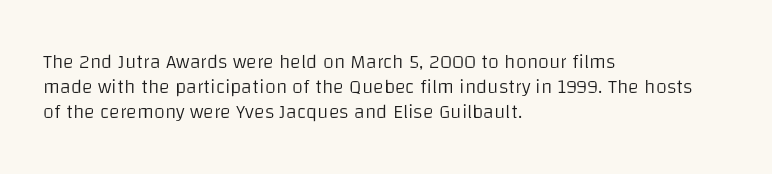
Q: Is the text bold? A: No.
Q: Is the text italic (slanted)? A: No, it is upright.
Q: Is the text underlined? A: No.
Q: How is the paragraph aligned? A: Left-aligned.
Q: Is the spacing between letters normal or unusually wide? A: Normal.
Q: Is the spacing between lines tight, normal or loose? A: Normal.
